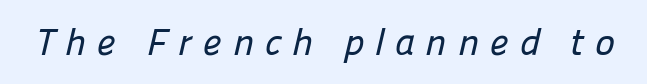
Q: Is the typeface a serif or a sans-serif typeface? A: Sans-serif.
Q: Is the text underlined? A: No.
Q: Is the spacing between letters normal or unusually wide? A: Unusually wide.
Q: Width (condensed, normal, or wide)? A: Normal.
Q: Stroke contrast? A: Low.
Q: x-height? A: Medium.
Q: Monospaced? A: No.
